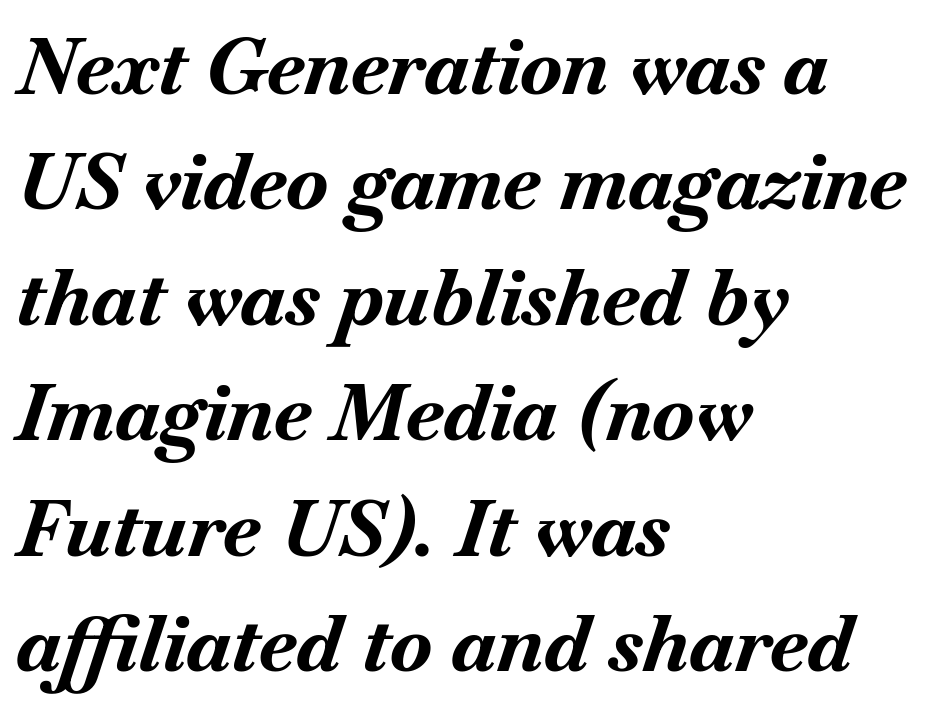
Q: Is the text bold? A: Yes.
Q: Is the text italic (slanted)? A: Yes, it leans right by about 18 degrees.
Q: Is the text underlined? A: No.
Q: How is the paragraph aligned? A: Left-aligned.
Q: Is the spacing between letters normal or unusually wide? A: Normal.
Q: Is the spacing between lines tight, normal or loose? A: Normal.
Q: Width (condensed, normal, or wide)? A: Normal.
Q: Stroke contrast? A: Medium.
Q: x-height? A: Small.
Q: Monospaced? A: No.
